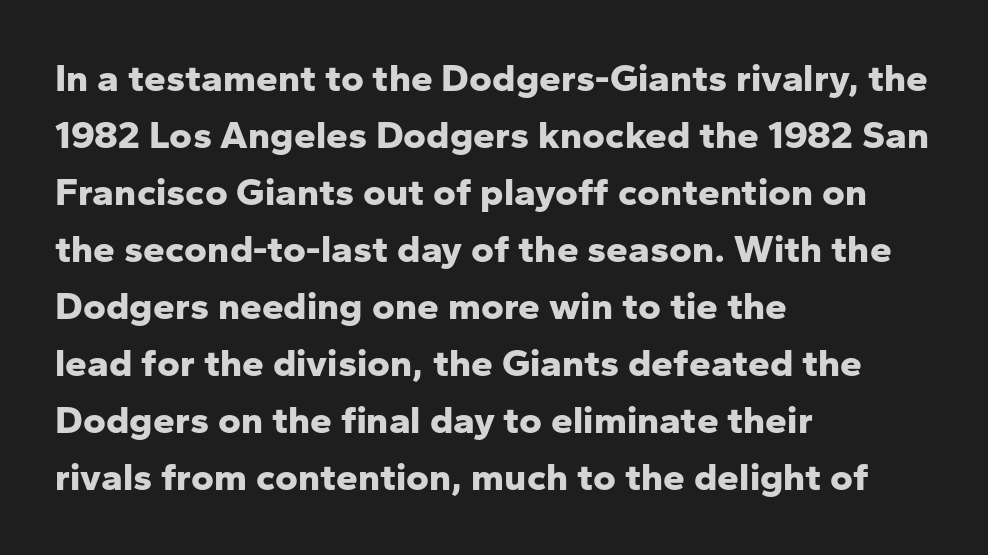
{"serif": "no", "italic": "no", "bold": "yes", "weight": "bold", "width": "normal", "stroke_contrast": "low", "x_height": "medium", "monospaced": "no", "underline": "no", "align": "left", "line_spacing": "normal", "line_spacing_ratio": 1.46, "letter_spacing": "normal", "letter_spacing_em": 0.0, "glyph_px": 39}
